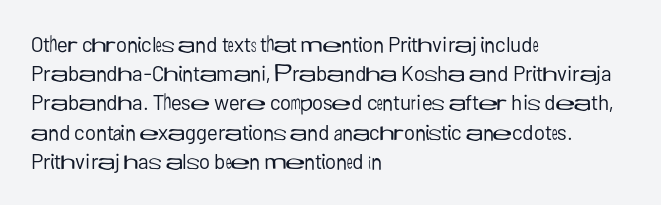
{"italic": "no", "bold": "no", "underline": "no", "align": "left", "line_spacing": "normal", "line_spacing_ratio": 1.39, "letter_spacing": "normal", "letter_spacing_em": 0.0, "glyph_px": 21}
